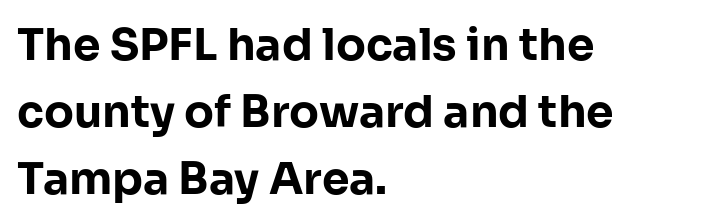
The image shows 44 px bold sans-serif type, upright; set left-aligned, normal line spacing (1.52x), normal letter spacing, not underlined; low stroke contrast and a medium x-height.
